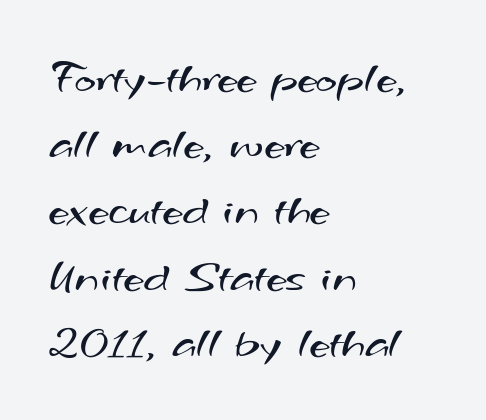
The image shows 46 px regular-weight, wide sans-serif type; set left-aligned, normal line spacing (1.44x), normal letter spacing, not underlined; medium stroke contrast and a small x-height.
